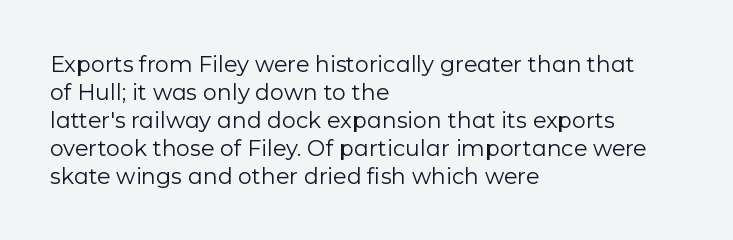
The image shows 22 px text type, upright; set left-aligned, normal line spacing (1.27x), normal letter spacing, not underlined.
